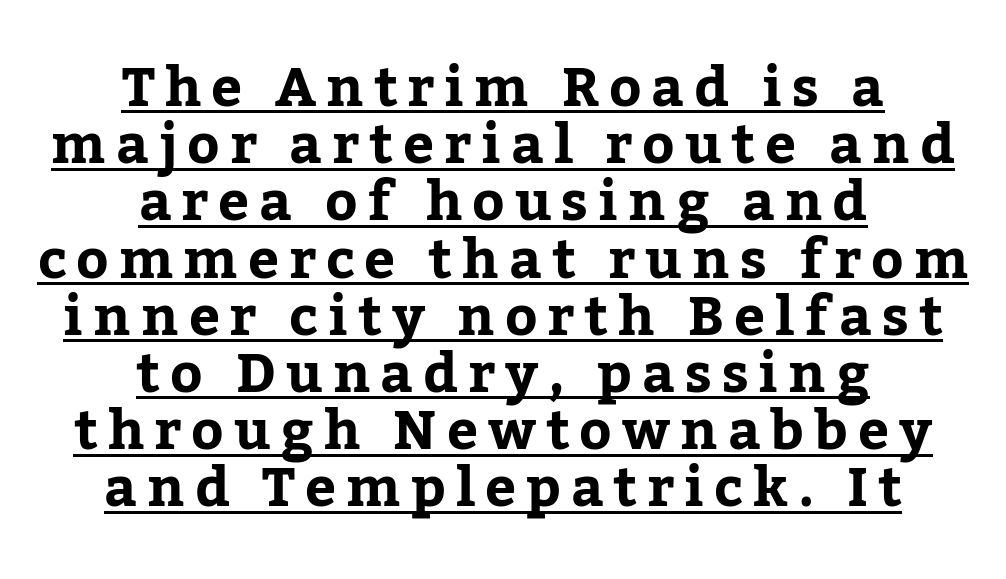
Q: Is the text bold? A: Yes.
Q: Is the text italic (slanted)? A: No, it is upright.
Q: Is the typeface a serif or a sans-serif typeface? A: Serif.
Q: Is the text underlined? A: Yes.
Q: How is the paragraph aligned? A: Centered.
Q: Is the spacing between lines tight, normal or loose? A: Tight.
Q: Width (condensed, normal, or wide)? A: Normal.
Q: Stroke contrast? A: Low.
Q: x-height? A: Medium.
Q: Monospaced? A: No.
